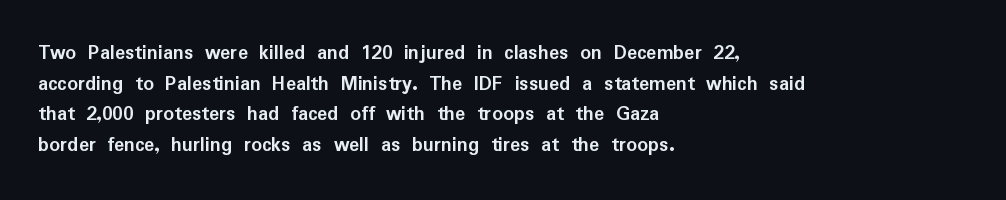
Glyph-to-glyph distance matches everyday printed text. If you drew a line through each stem, it would be perfectly vertical. Horizontal bands of white between lines are of average thickness. Type without underlining. The glyphs have the mass of a bold cut.
